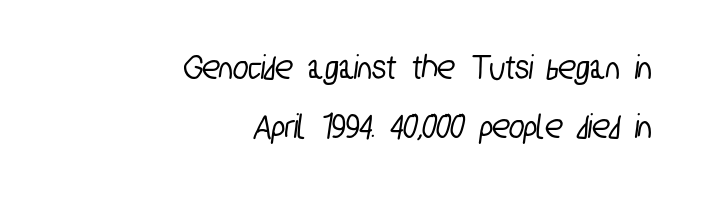
Q: Is the typeface a serif or a sans-serif typeface? A: Sans-serif.
Q: Is the text underlined? A: No.
Q: How is the paragraph aligned? A: Right-aligned.
Q: Is the spacing between letters normal or unusually wide? A: Normal.
Q: Is the spacing between lines tight, normal or loose? A: Normal.
Q: Width (condensed, normal, or wide)? A: Condensed.
Q: Stroke contrast? A: Low.
Q: x-height? A: Medium.
Q: Monospaced? A: No.
